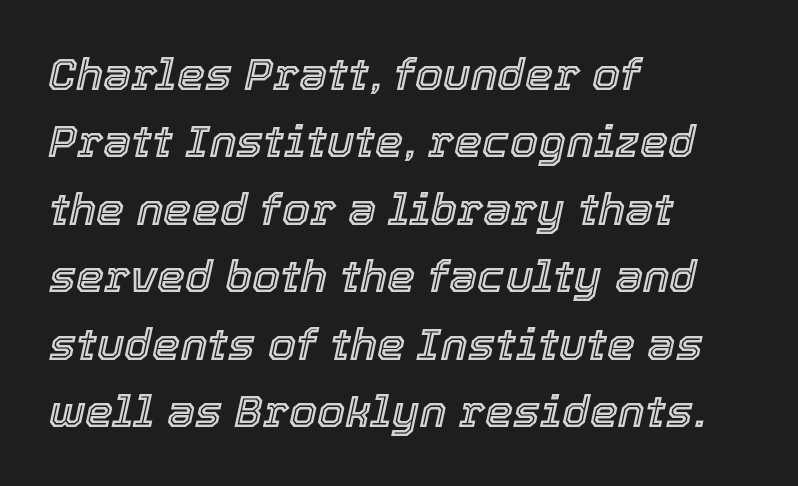
{"italic": "yes", "lean": "right", "slant_degrees": 12, "width": "normal", "x_height": "medium", "monospaced": "no", "underline": "no", "align": "left", "line_spacing": "normal", "line_spacing_ratio": 1.5, "letter_spacing": "normal", "letter_spacing_em": 0.0, "glyph_px": 45}
